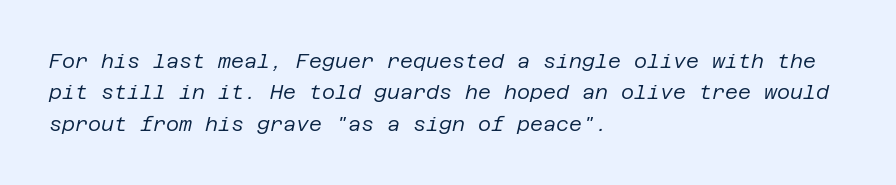
Q: Is the text bold? A: No.
Q: Is the text italic (slanted)? A: Yes, it leans right by about 12 degrees.
Q: Is the text underlined? A: No.
Q: How is the paragraph aligned? A: Left-aligned.
Q: Is the spacing between letters normal or unusually wide? A: Normal.
Q: Is the spacing between lines tight, normal or loose? A: Normal.
